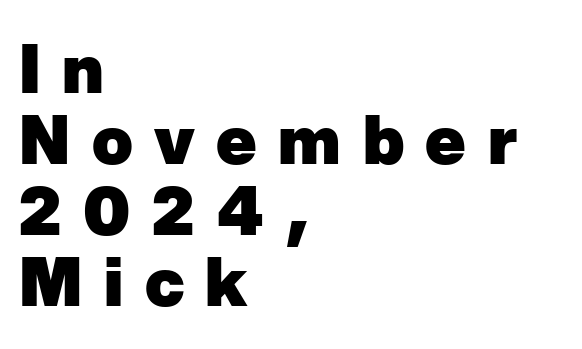
{"serif": "no", "bold": "yes", "weight": "heavy", "width": "normal", "stroke_contrast": "low", "x_height": "medium", "monospaced": "no", "underline": "no", "align": "left", "line_spacing": "tight", "line_spacing_ratio": 1.06, "letter_spacing": "wide", "letter_spacing_em": 0.32, "glyph_px": 67}
